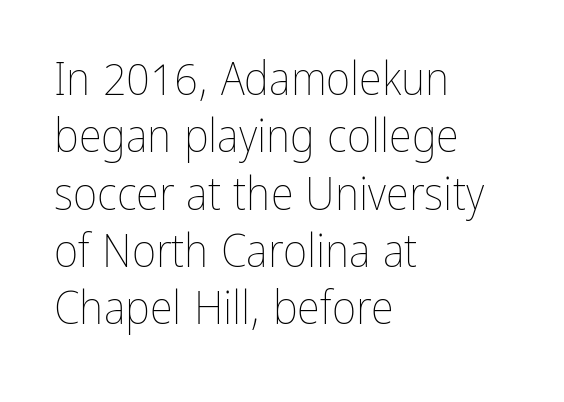
The image shows 47 px thin, condensed type, upright; set left-aligned, line spacing 1.22x, normal letter spacing, not underlined; low stroke contrast and a medium x-height.
